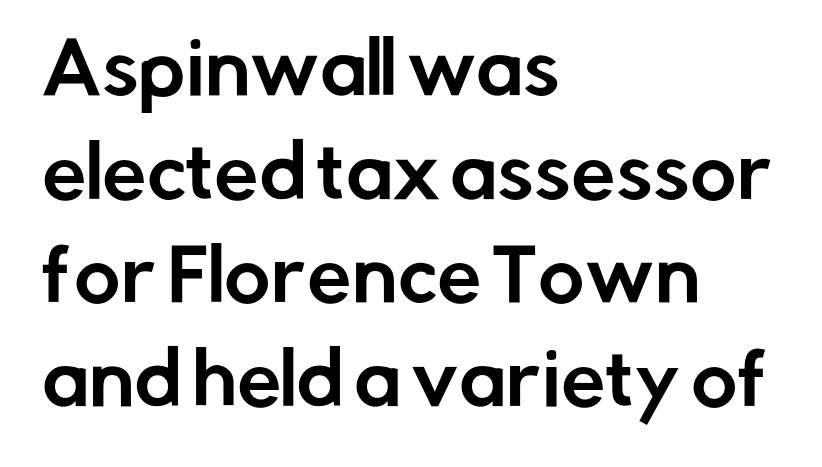
Q: Is the text italic (slanted)? A: No, it is upright.
Q: Is the typeface a serif or a sans-serif typeface? A: Sans-serif.
Q: Is the text underlined? A: No.
Q: How is the paragraph aligned? A: Left-aligned.
Q: Is the spacing between letters normal or unusually wide? A: Normal.
Q: Is the spacing between lines tight, normal or loose? A: Normal.
Q: Width (condensed, normal, or wide)? A: Normal.
Q: Stroke contrast? A: Low.
Q: x-height? A: Medium.
Q: Monospaced? A: No.
